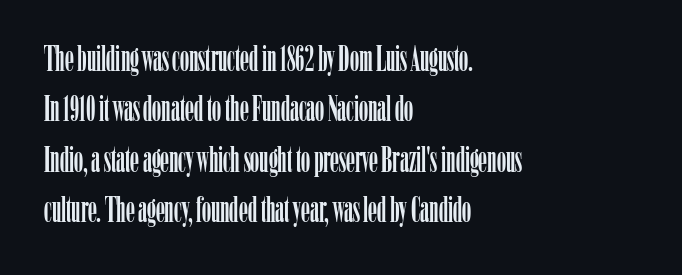
Q: Is the text italic (slanted)? A: No, it is upright.
Q: Is the typeface a serif or a sans-serif typeface? A: Serif.
Q: Is the text underlined? A: No.
Q: How is the paragraph aligned? A: Left-aligned.
Q: Is the spacing between letters normal or unusually wide? A: Normal.
Q: Is the spacing between lines tight, normal or loose? A: Normal.
Q: Width (condensed, normal, or wide)? A: Condensed.
Q: Stroke contrast? A: Low.
Q: x-height? A: Medium.
Q: Monospaced? A: No.
